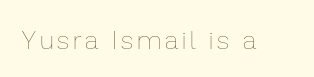
On a weight scale, this lands at 450 or below. The gap between lines stays unmarked. Notice how the stems are strictly vertical — no italics here.
